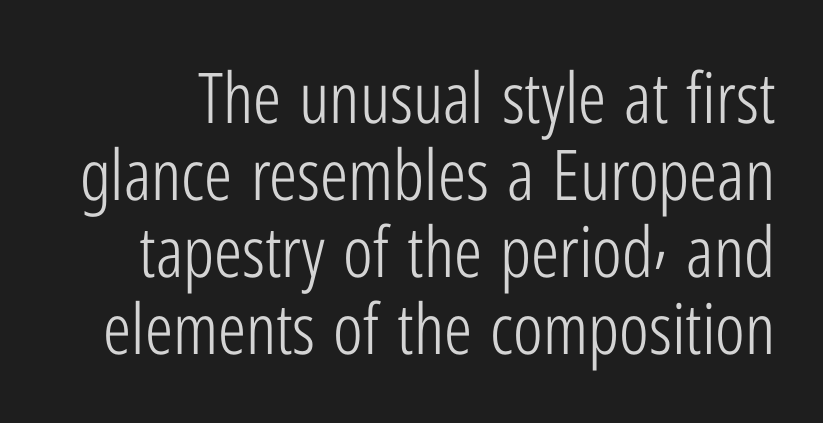
{"serif": "no", "italic": "no", "bold": "no", "weight": "light", "width": "condensed", "stroke_contrast": "low", "x_height": "medium", "monospaced": "no", "underline": "no", "line_spacing": "tight", "line_spacing_ratio": 1.1, "letter_spacing": "normal", "letter_spacing_em": 0.0, "glyph_px": 70}
